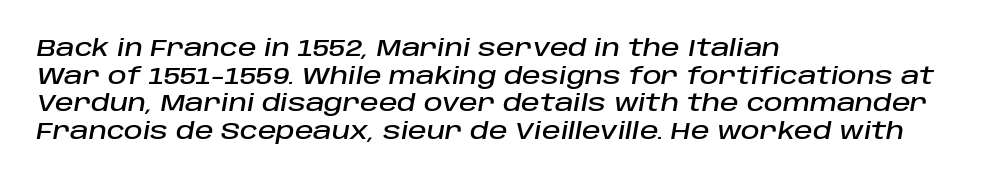
{"italic": "yes", "lean": "right", "slant_degrees": 10, "underline": "no", "align": "left", "line_spacing_ratio": 1.2, "letter_spacing": "normal", "letter_spacing_em": 0.0, "glyph_px": 23}
